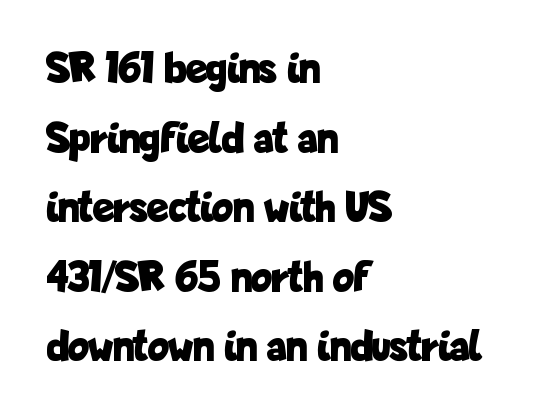
Q: Is the text bold? A: Yes.
Q: Is the text italic (slanted)? A: No, it is upright.
Q: Is the typeface a serif or a sans-serif typeface? A: Sans-serif.
Q: Is the text underlined? A: No.
Q: How is the paragraph aligned? A: Left-aligned.
Q: Is the spacing between letters normal or unusually wide? A: Normal.
Q: Is the spacing between lines tight, normal or loose? A: Normal.
Q: Width (condensed, normal, or wide)? A: Condensed.
Q: Stroke contrast? A: Low.
Q: x-height? A: Medium.
Q: Monospaced? A: No.
